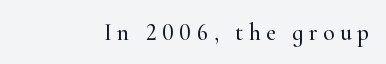
Q: Is the text italic (slanted)? A: No, it is upright.
Q: Is the text underlined? A: No.
Q: Is the spacing between letters normal or unusually wide? A: Unusually wide.
